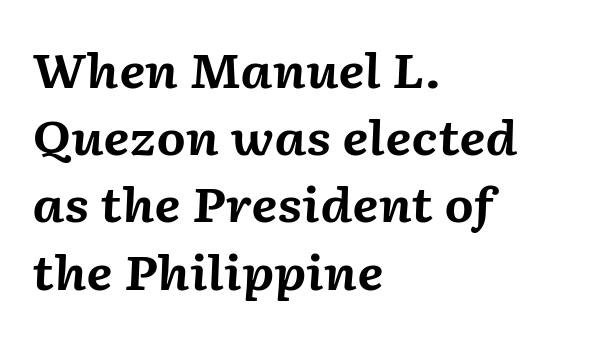
The image shows 47 px bold type, italic (leaning right); set left-aligned, normal line spacing (1.43x), normal letter spacing, not underlined; medium stroke contrast and a medium x-height.
